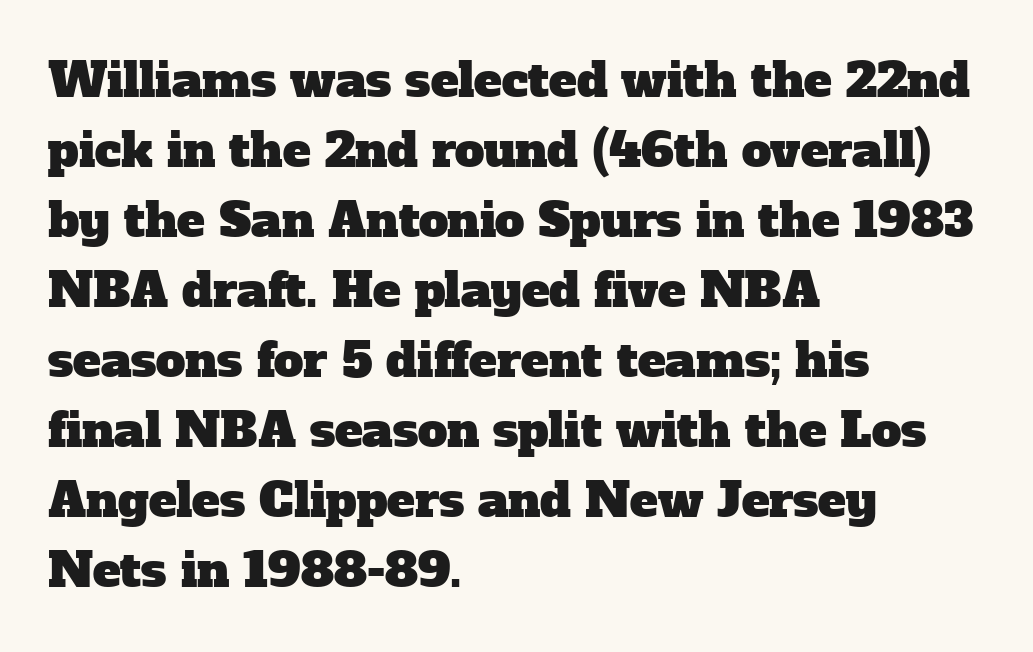
{"serif": "yes", "width": "normal", "stroke_contrast": "low", "x_height": "medium", "monospaced": "no", "underline": "no", "align": "left", "line_spacing": "normal", "line_spacing_ratio": 1.49, "letter_spacing": "normal", "letter_spacing_em": 0.0, "glyph_px": 47}
